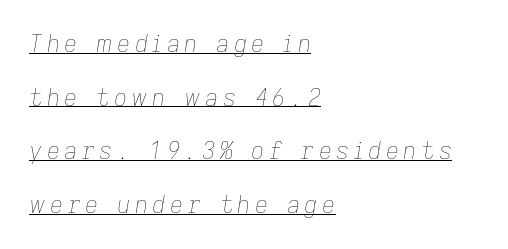
Q: Is the text bold? A: No.
Q: Is the text italic (slanted)? A: Yes, it leans right by about 9 degrees.
Q: Is the text underlined? A: Yes.
Q: How is the paragraph aligned? A: Left-aligned.
Q: Is the spacing between lines tight, normal or loose? A: Loose.
